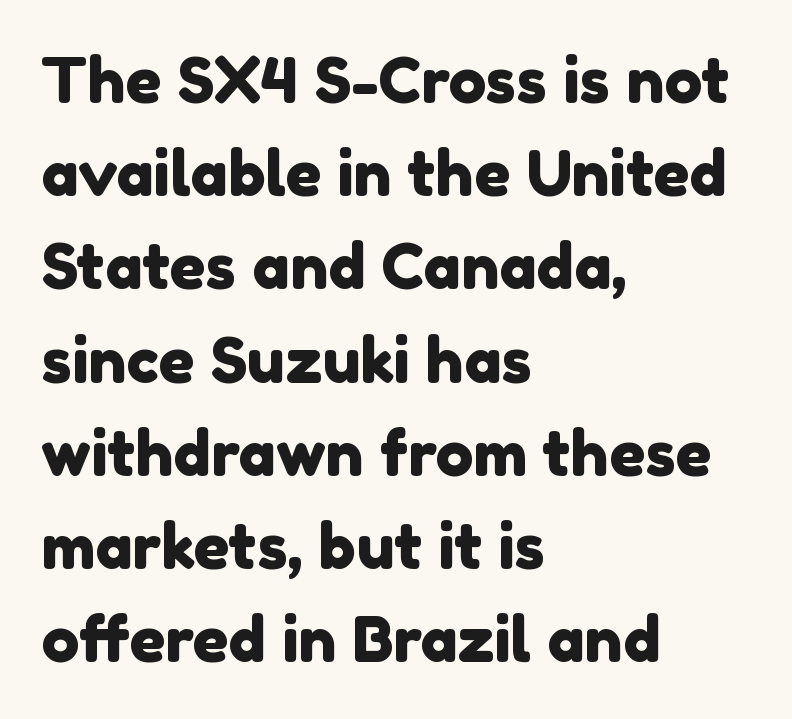
Q: Is the typeface a serif or a sans-serif typeface? A: Sans-serif.
Q: Is the text underlined? A: No.
Q: How is the paragraph aligned? A: Left-aligned.
Q: Is the spacing between letters normal or unusually wide? A: Normal.
Q: Is the spacing between lines tight, normal or loose? A: Normal.
Q: Width (condensed, normal, or wide)? A: Normal.
Q: x-height? A: Medium.
Q: Monospaced? A: No.
